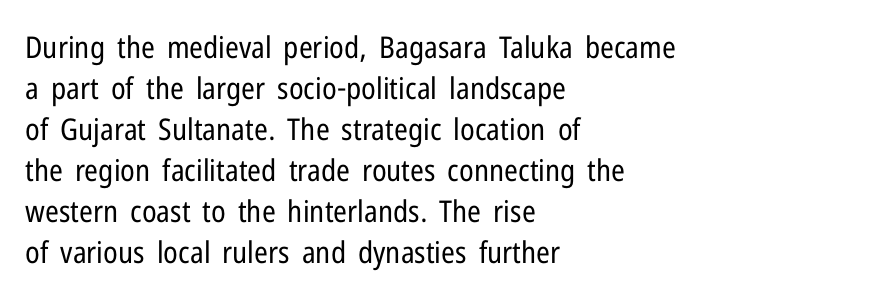
The specimen omits any rule beneath the text block's lines. The tracking reads as untouched default to a designer's eye. Character widths vary here, with narrow letters taking less room than wide ones. Which margin do the lines hug? The left one — the right edge is uneven. Summary of weight: not heavy and not bold. The letters stand upright; this is a roman face.
